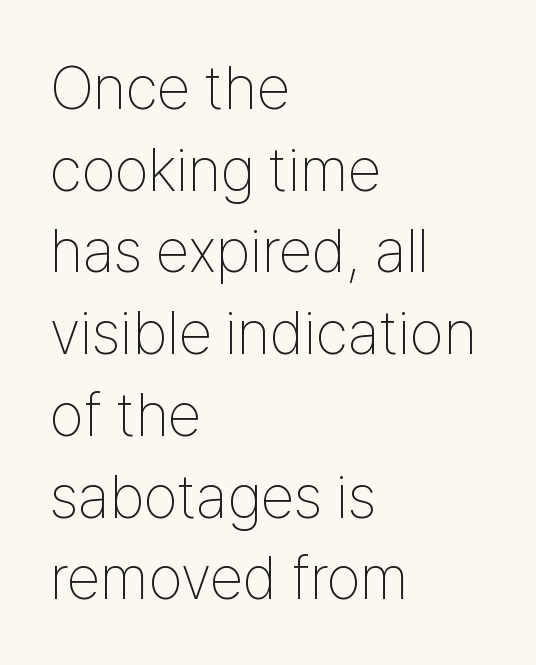
The lines are quadded left. The rows are spaced the way most documents space them. Character widths vary here, with narrow letters taking less room than wide ones. The space beneath each line is pristine and unruled.
